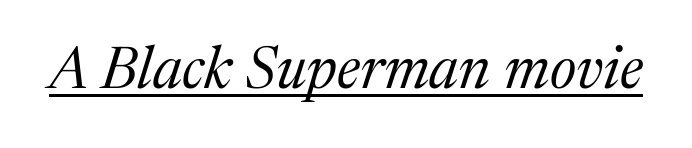
Q: Is the text bold? A: No.
Q: Is the text italic (slanted)? A: Yes, it leans right by about 17 degrees.
Q: Is the typeface a serif or a sans-serif typeface? A: Serif.
Q: Is the text underlined? A: Yes.
Q: Is the spacing between letters normal or unusually wide? A: Normal.
Q: Width (condensed, normal, or wide)? A: Normal.
Q: Stroke contrast? A: Medium.
Q: x-height? A: Medium.
Q: Monospaced? A: No.
